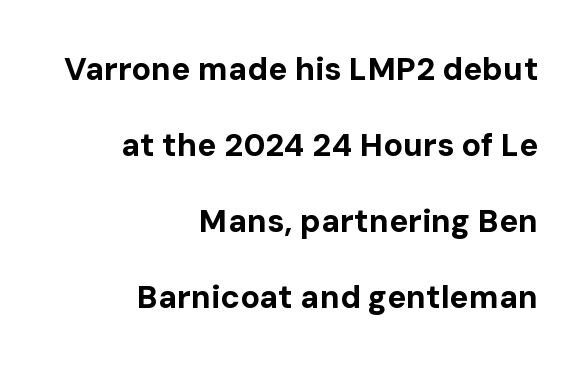
Q: Is the text bold? A: Yes.
Q: Is the text italic (slanted)? A: No, it is upright.
Q: Is the typeface a serif or a sans-serif typeface? A: Sans-serif.
Q: Is the text underlined? A: No.
Q: How is the paragraph aligned? A: Right-aligned.
Q: Is the spacing between letters normal or unusually wide? A: Normal.
Q: Is the spacing between lines tight, normal or loose? A: Loose.
Q: Width (condensed, normal, or wide)? A: Normal.
Q: Stroke contrast? A: Low.
Q: x-height? A: Medium.
Q: Monospaced? A: No.
